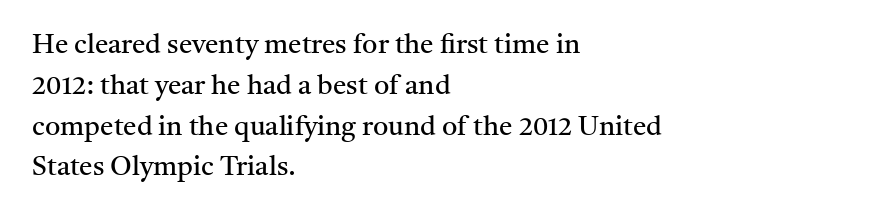
The image shows 27 px text type, upright; set left-aligned, normal line spacing (1.51x), normal letter spacing, not underlined.
